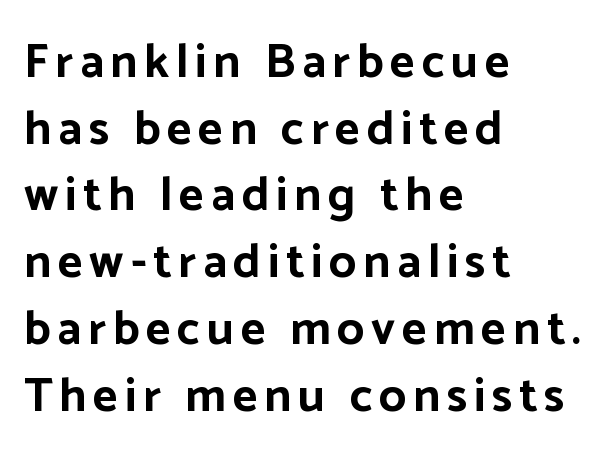
The image shows 48 px bold sans-serif type, upright; set left-aligned, normal line spacing (1.39x), not underlined; low stroke contrast and a medium x-height.
